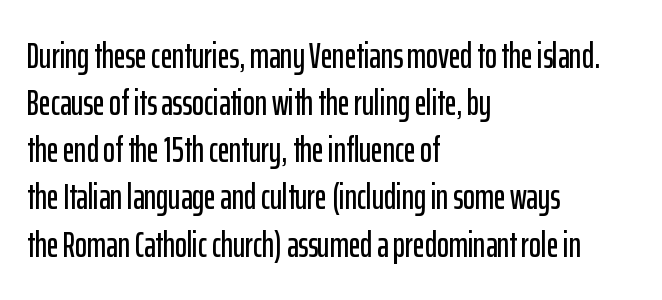
{"serif": "no", "italic": "no", "width": "condensed", "stroke_contrast": "low", "x_height": "medium", "monospaced": "no", "underline": "no", "align": "left", "line_spacing": "normal", "line_spacing_ratio": 1.31, "letter_spacing": "normal", "letter_spacing_em": 0.0, "glyph_px": 36}
